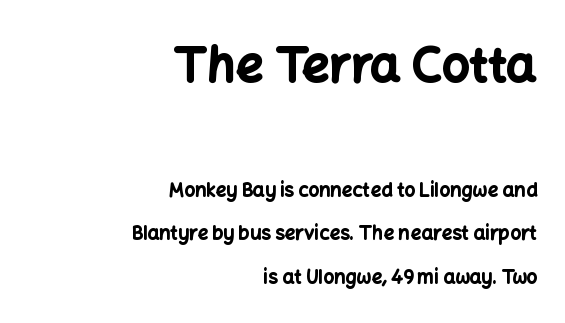
The image shows 48 px bold sans-serif type, upright; set right-aligned, loose line spacing (2.27x), normal letter spacing, not underlined; the first (top) block is 2.53x larger; low stroke contrast and a medium x-height.
